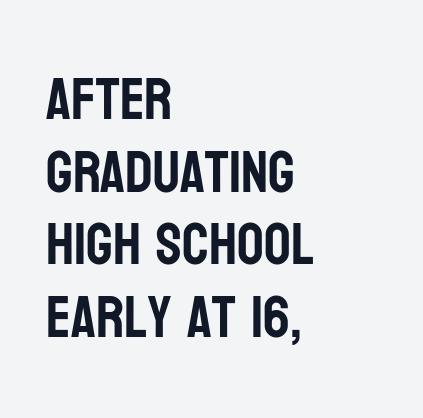
The letters stand straight up with perfectly vertical stems. Characters follow at the spacing the type designer built in. Glance below the letters and you will spot only blank space. To sum up the face: it is a sans, with no serifs. Each letter keeps its own natural width here, so spacing adapts to shape. Is the block centered? No — it sits flush against the left margin.
